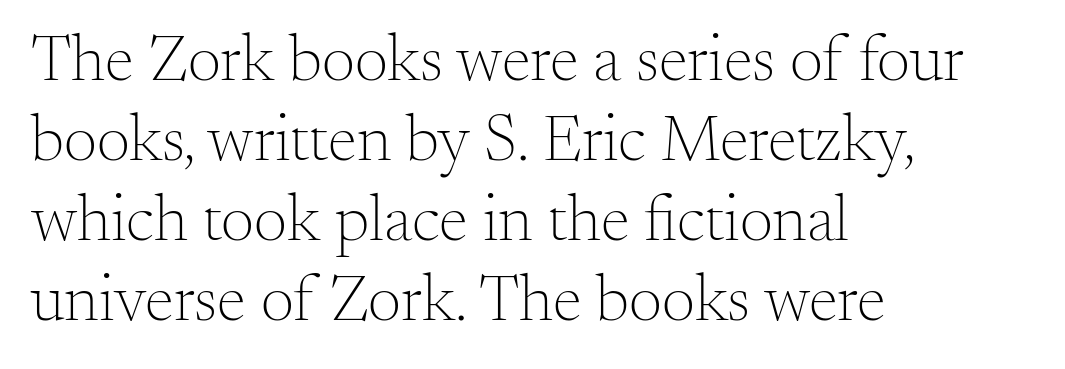
{"serif": "yes", "italic": "no", "bold": "no", "weight": "light", "width": "normal", "stroke_contrast": "medium", "x_height": "small", "monospaced": "no", "underline": "no", "align": "left", "line_spacing_ratio": 1.21, "letter_spacing": "normal", "letter_spacing_em": 0.0, "glyph_px": 66}
